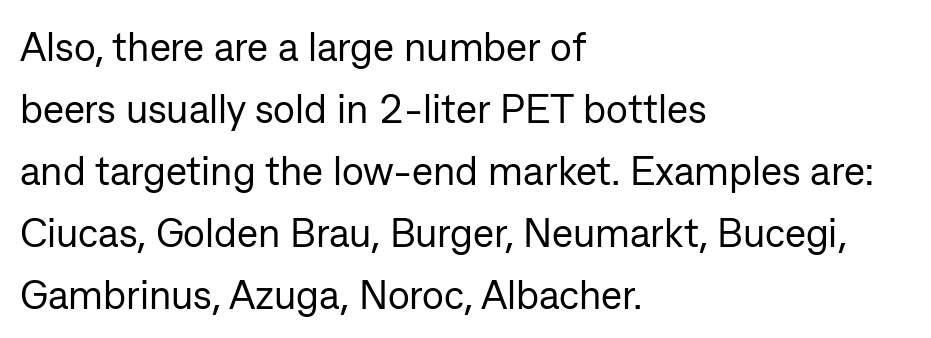
The image shows 40 px regular-weight sans-serif type, upright; set left-aligned, normal line spacing (1.55x), normal letter spacing, not underlined; low stroke contrast and a medium x-height.
